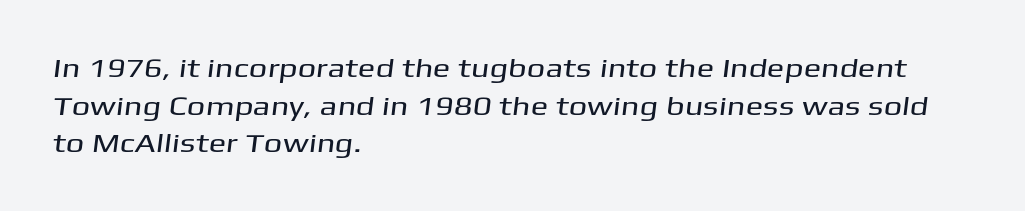
The image shows 26 px text type; set left-aligned, normal line spacing (1.45x), normal letter spacing, not underlined.
